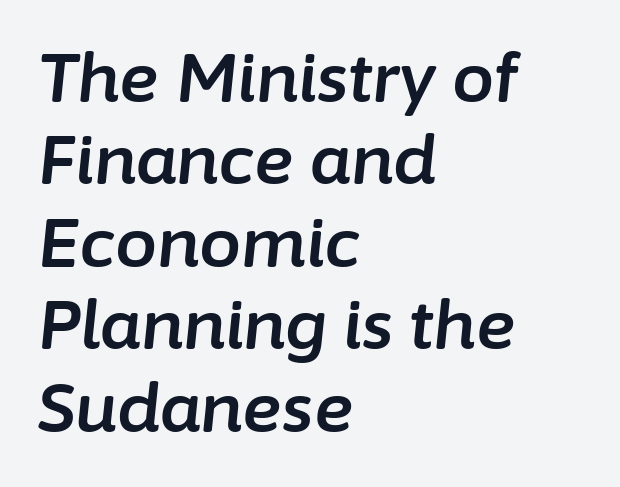
Q: Is the text italic (slanted)? A: Yes, it leans right by about 6 degrees.
Q: Is the text underlined? A: No.
Q: How is the paragraph aligned? A: Left-aligned.
Q: Is the spacing between letters normal or unusually wide? A: Normal.
Q: Width (condensed, normal, or wide)? A: Normal.
Q: Stroke contrast? A: Low.
Q: x-height? A: Medium.
Q: Monospaced? A: No.
